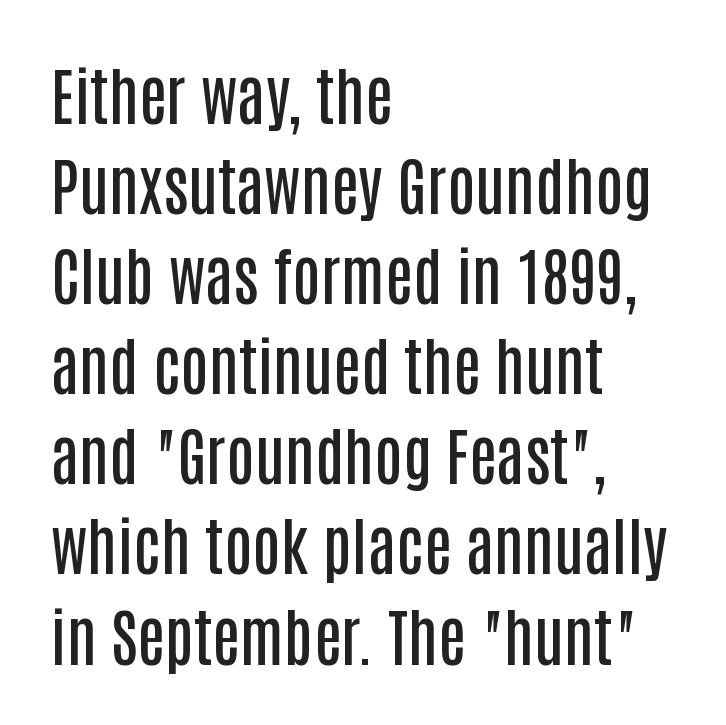
The image shows 63 px semibold, condensed sans-serif type, upright; set left-aligned, normal line spacing (1.43x), normal letter spacing, not underlined; low stroke contrast and a large x-height.
